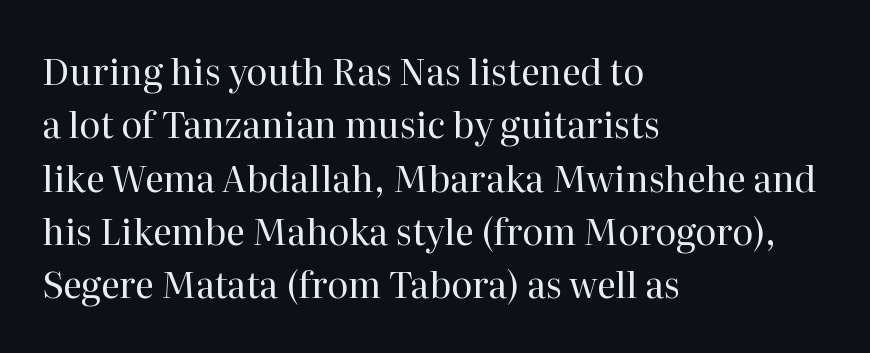
The image shows 36 px regular-weight serif type, upright; set left-aligned, normal line spacing (1.48x), normal letter spacing, not underlined; high stroke contrast and a medium x-height.
